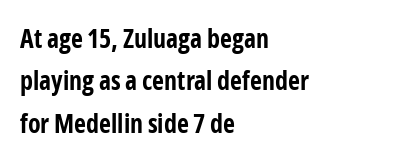
The image shows 26 px bold type, upright; set left-aligned, normal line spacing (1.63x), normal letter spacing, not underlined.
